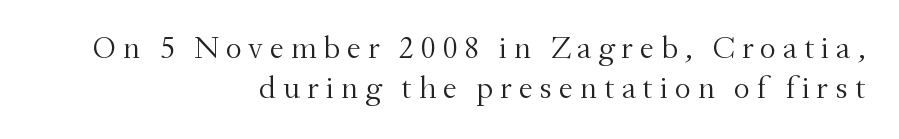
Q: Is the text bold? A: No.
Q: Is the text italic (slanted)? A: No, it is upright.
Q: Is the typeface a serif or a sans-serif typeface? A: Serif.
Q: Is the text underlined? A: No.
Q: How is the paragraph aligned? A: Right-aligned.
Q: Is the spacing between letters normal or unusually wide? A: Unusually wide.
Q: Is the spacing between lines tight, normal or loose? A: Normal.
Q: Width (condensed, normal, or wide)? A: Normal.
Q: Stroke contrast? A: Medium.
Q: x-height? A: Small.
Q: Monospaced? A: No.
